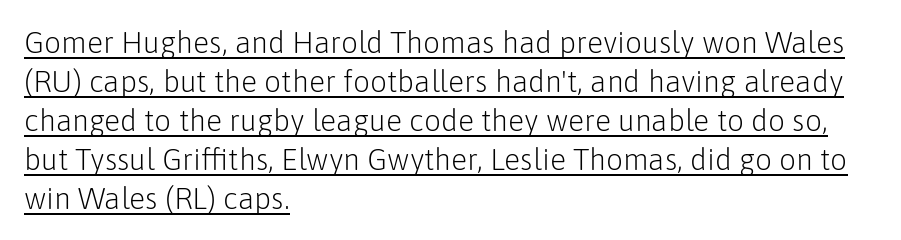
This is not heavy type; no bold has been used. Every character sits straight up, as roman type does. Does the leading feel generous? No, just average. In terms of letterspacing, this is plain default setting. These lines are composed in type without serifs.
